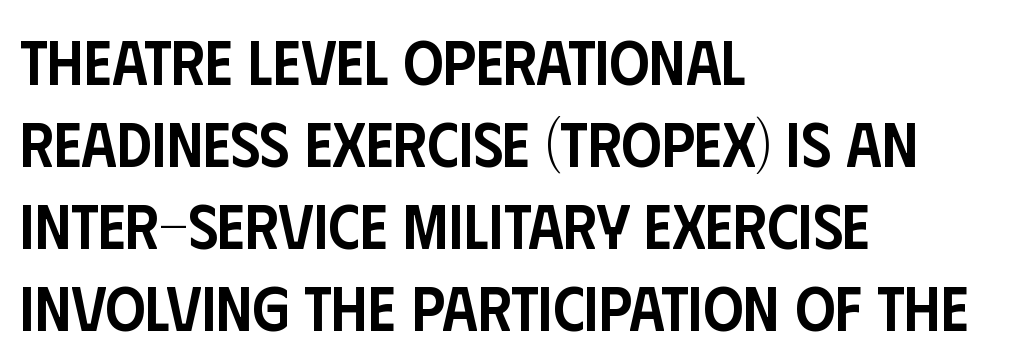
The image shows 63 px semibold, condensed sans-serif type, upright; set left-aligned, normal line spacing (1.3x), normal letter spacing, not underlined; low stroke contrast and a large x-height.
